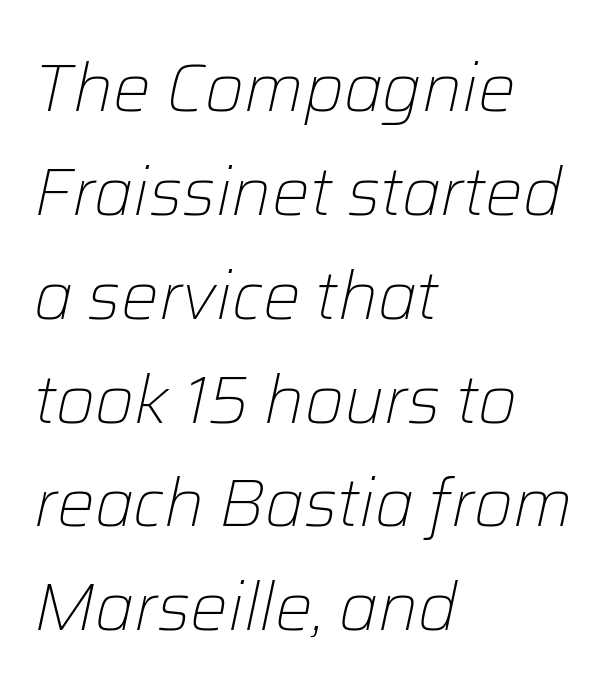
Q: Is the text bold? A: No.
Q: Is the text italic (slanted)? A: Yes, it leans right by about 12 degrees.
Q: Is the text underlined? A: No.
Q: How is the paragraph aligned? A: Left-aligned.
Q: Is the spacing between letters normal or unusually wide? A: Normal.
Q: Is the spacing between lines tight, normal or loose? A: Normal.
Q: Width (condensed, normal, or wide)? A: Normal.
Q: Stroke contrast? A: Low.
Q: x-height? A: Medium.
Q: Monospaced? A: No.
